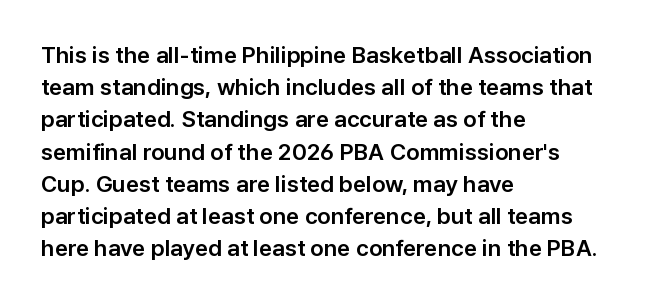
Q: Is the text italic (slanted)? A: No, it is upright.
Q: Is the text underlined? A: No.
Q: How is the paragraph aligned? A: Left-aligned.
Q: Is the spacing between letters normal or unusually wide? A: Normal.
Q: Is the spacing between lines tight, normal or loose? A: Normal.
